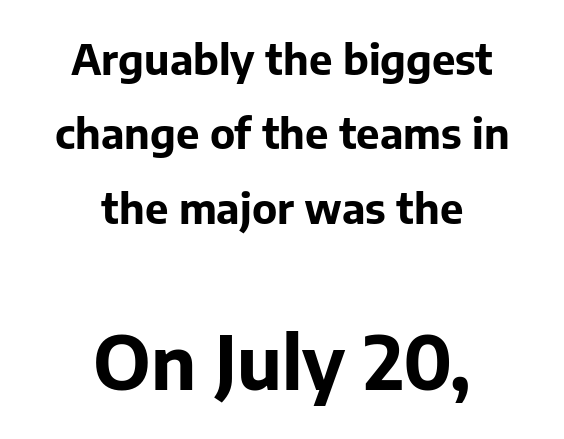
{"serif": "no", "italic": "no", "bold": "yes", "weight": "bold", "width": "normal", "stroke_contrast": "low", "x_height": "medium", "monospaced": "no", "underline": "no", "align": "center", "line_spacing_ratio": 1.77, "letter_spacing": "normal", "letter_spacing_em": 0.0, "larger_block": "second", "size_ratio": 1.76, "glyph_px": 74}
